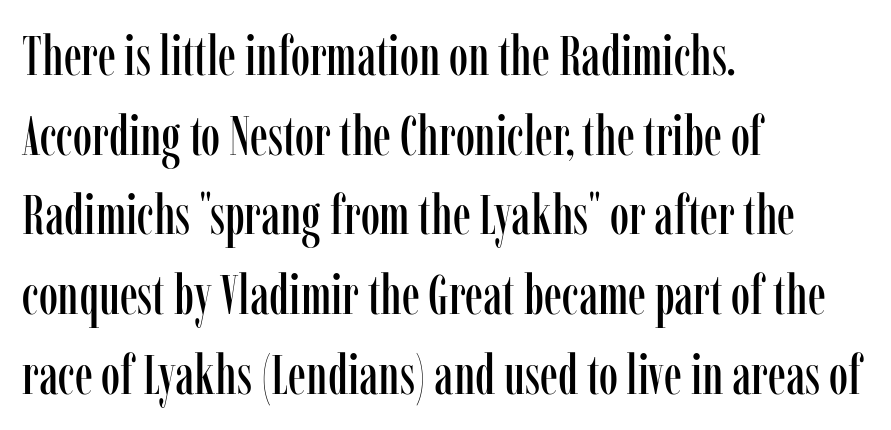
The image shows 55 px condensed serif type, upright; set left-aligned, normal line spacing (1.45x), normal letter spacing, not underlined; low stroke contrast and a medium x-height.
